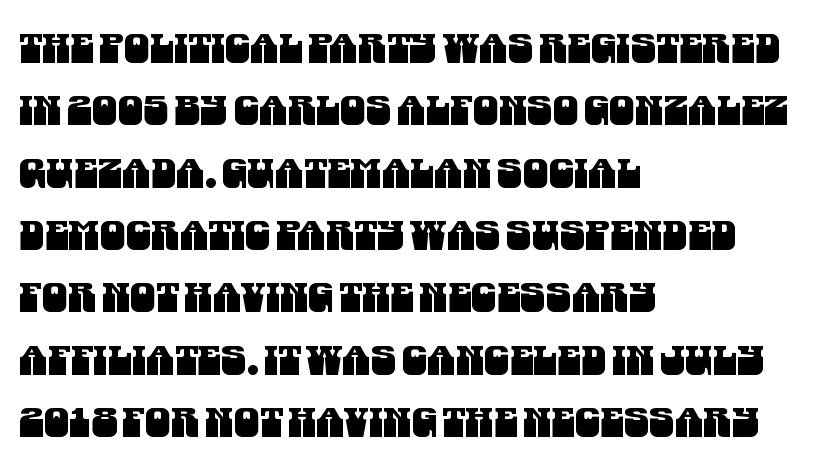
{"serif": "no", "width": "condensed", "stroke_contrast": "medium", "x_height": "large", "monospaced": "no", "underline": "no", "align": "left", "line_spacing": "normal", "line_spacing_ratio": 1.52, "letter_spacing": "normal", "letter_spacing_em": 0.0, "glyph_px": 41}
